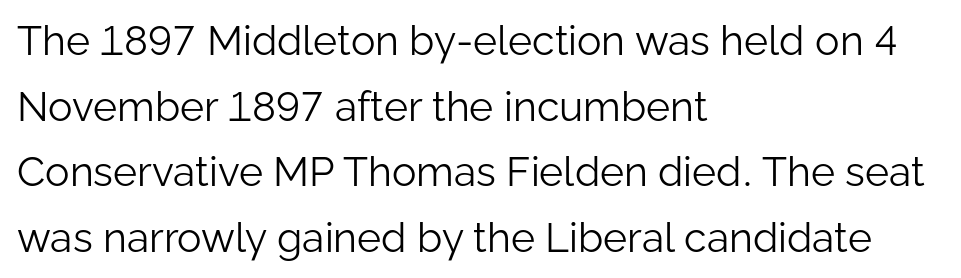
The typeface has the unassuming heft of standard copy or less. Proportional: the letters do not fall into vertical columns. This is sans-serif lettering, the kind often seen on screens and signage. Nothing unusual about the tracking: characters are spaced as the font intends. The lettering stays uniformly vertical, giving the passage a roman look.
